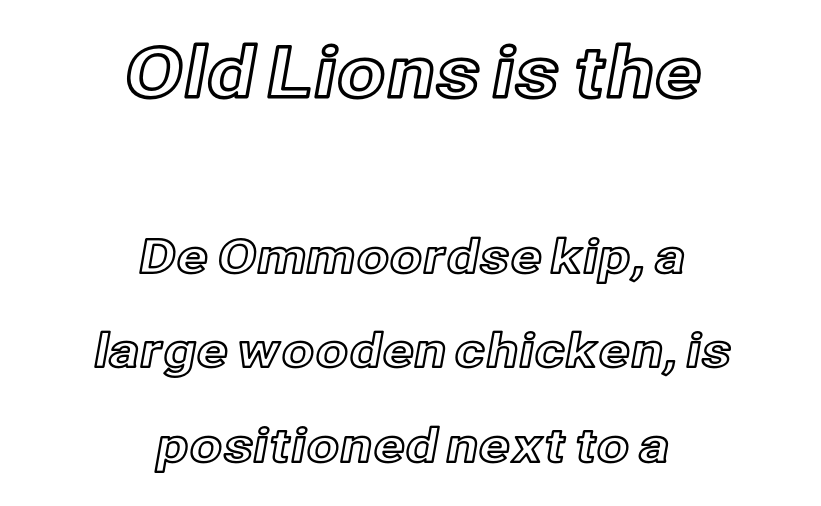
These lines are rendered in a variable-pitch font. In this sample the first text group is rendered at the bigger scale. Each row of text sits above clean, open space.
